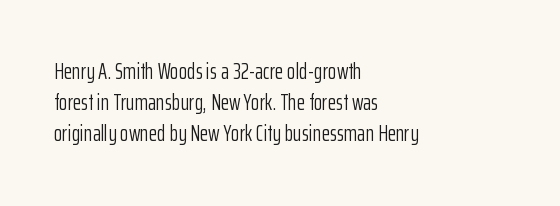
The image shows 22 px text type, upright; set left-aligned, normal line spacing (1.41x), normal letter spacing, not underlined.
